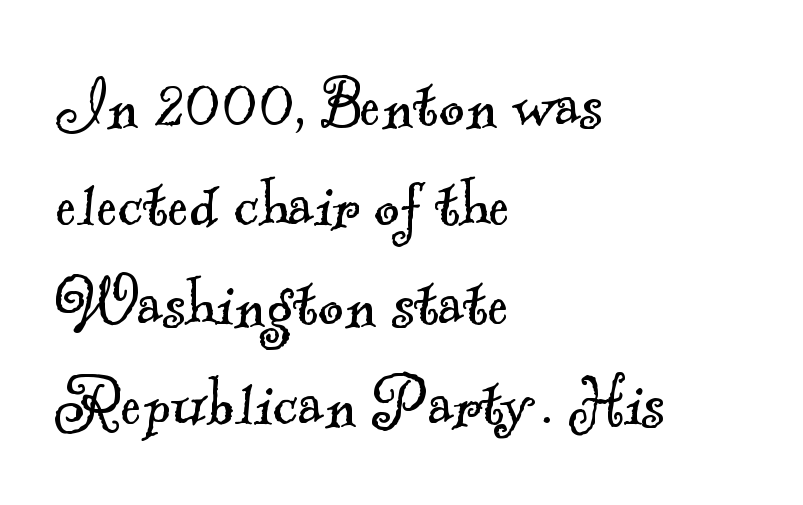
{"serif": "yes", "bold": "no", "weight": "light", "width": "normal", "x_height": "small", "monospaced": "no", "underline": "no", "align": "left", "line_spacing": "normal", "line_spacing_ratio": 1.26, "letter_spacing": "normal", "letter_spacing_em": 0.0, "glyph_px": 79}
